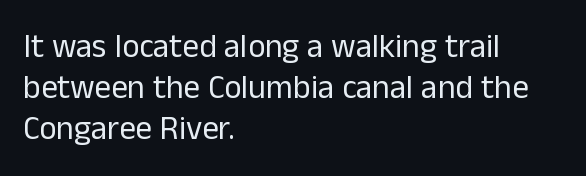
Do the characters align in a grid? No, the font is proportional. This sample uses plain, unmodified letter spacing. The lettering stays uniformly vertical, giving the passage a roman look. A bare baseline throughout the passage. Font category for this specimen: sans-serif. Ink coverage per letter is moderate at most.
